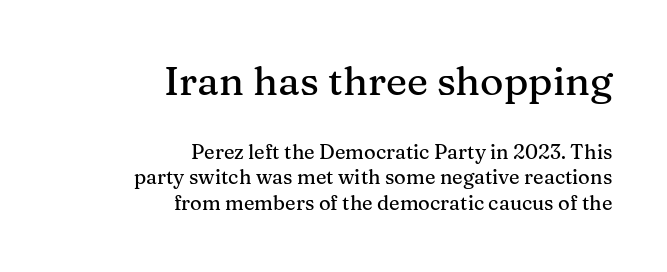
The image shows 40 px serif type, upright; set right-aligned, normal line spacing (1.29x), normal letter spacing, not underlined; the first (top) block is 2.0x larger; medium stroke contrast and a medium x-height.
